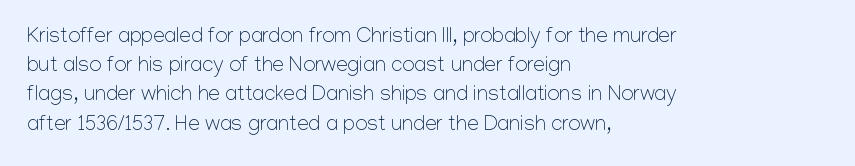
{"italic": "no", "bold": "no", "underline": "no", "align": "left", "line_spacing": "normal", "line_spacing_ratio": 1.39, "letter_spacing": "normal", "letter_spacing_em": 0.0, "glyph_px": 21}
